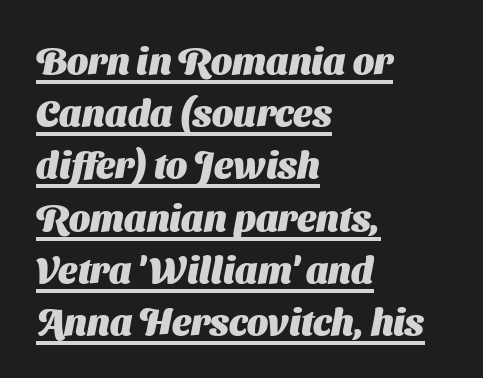
Q: Is the text bold? A: Yes.
Q: Is the typeface a serif or a sans-serif typeface? A: Sans-serif.
Q: Is the text underlined? A: Yes.
Q: How is the paragraph aligned? A: Left-aligned.
Q: Is the spacing between letters normal or unusually wide? A: Normal.
Q: Is the spacing between lines tight, normal or loose? A: Normal.
Q: Width (condensed, normal, or wide)? A: Normal.
Q: Stroke contrast? A: Medium.
Q: x-height? A: Medium.
Q: Monospaced? A: No.
